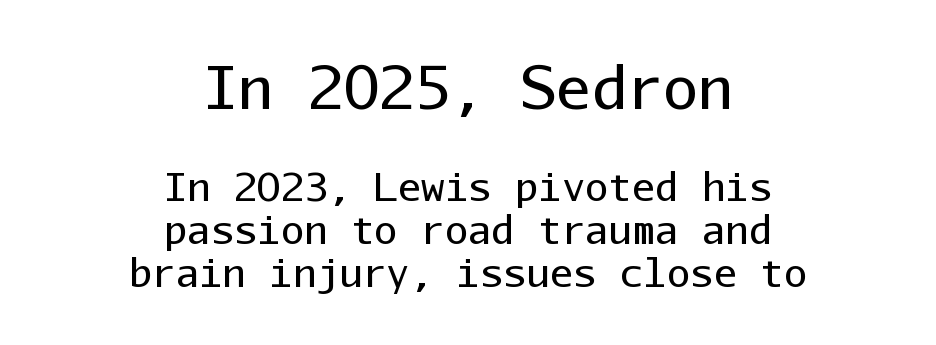
Q: Is the text bold? A: No.
Q: Is the text italic (slanted)? A: No, it is upright.
Q: Is the typeface a serif or a sans-serif typeface? A: Sans-serif.
Q: Is the text underlined? A: No.
Q: How is the paragraph aligned? A: Centered.
Q: Is the spacing between letters normal or unusually wide? A: Normal.
Q: Is the spacing between lines tight, normal or loose? A: Tight.
Q: Which block of text is set in a larger size, the first (top) or the second (bottom)? A: The first (top) one.
Q: Width (condensed, normal, or wide)? A: Normal.
Q: Stroke contrast? A: Low.
Q: x-height? A: Medium.
Q: Monospaced? A: Yes.
